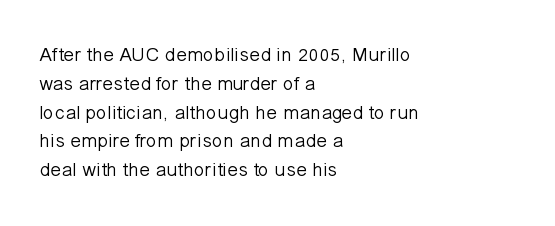
The image shows 20 px text type, upright; set left-aligned, normal line spacing (1.44x), normal letter spacing, not underlined.
